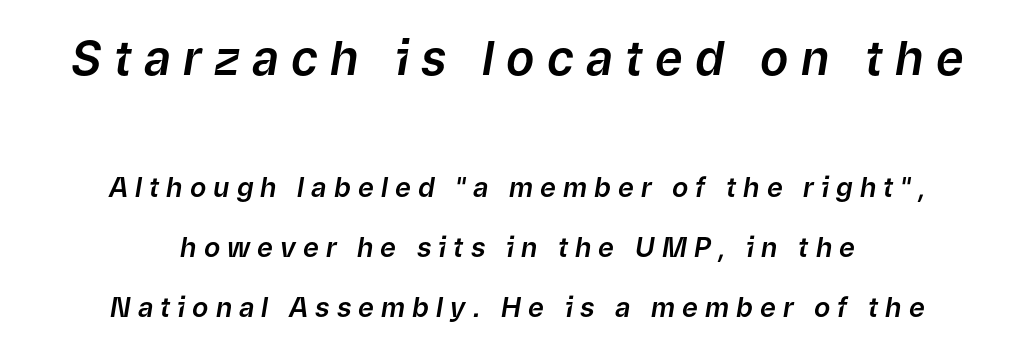
Q: Is the text italic (slanted)? A: Yes, it leans right by about 9 degrees.
Q: Is the text underlined? A: No.
Q: How is the paragraph aligned? A: Centered.
Q: Is the spacing between letters normal or unusually wide? A: Unusually wide.
Q: Is the spacing between lines tight, normal or loose? A: Loose.
Q: Which block of text is set in a larger size, the first (top) or the second (bottom)? A: The first (top) one.
Q: Width (condensed, normal, or wide)? A: Normal.
Q: Stroke contrast? A: Low.
Q: x-height? A: Medium.
Q: Monospaced? A: No.
